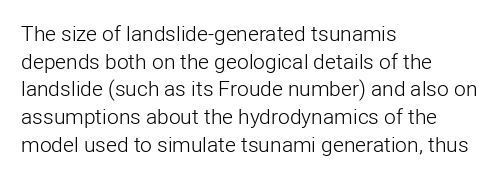
Q: Is the text bold? A: No.
Q: Is the text italic (slanted)? A: No, it is upright.
Q: Is the text underlined? A: No.
Q: How is the paragraph aligned? A: Left-aligned.
Q: Is the spacing between letters normal or unusually wide? A: Normal.
Q: Is the spacing between lines tight, normal or loose? A: Normal.
